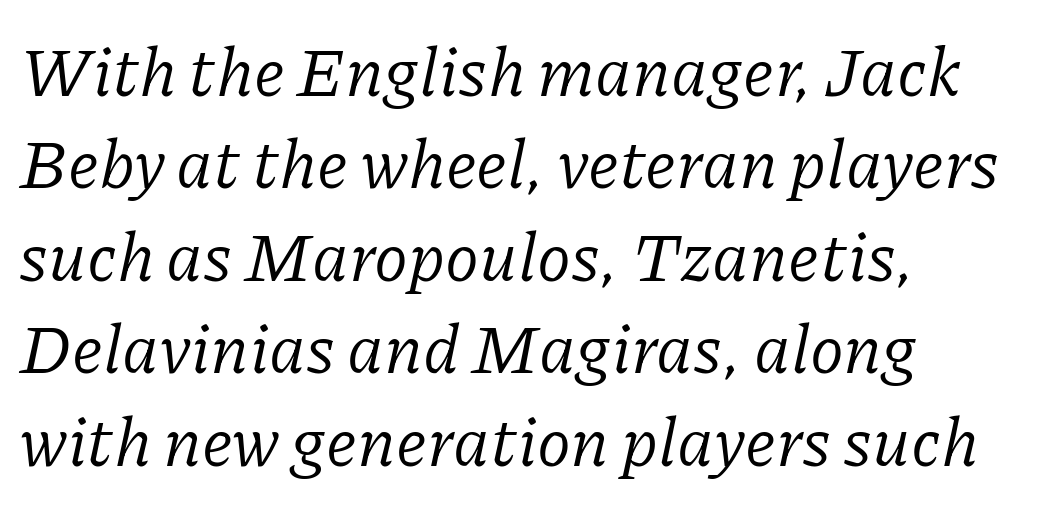
Q: Is the text bold? A: No.
Q: Is the text italic (slanted)? A: Yes, it leans right by about 11 degrees.
Q: Is the typeface a serif or a sans-serif typeface? A: Serif.
Q: Is the text underlined? A: No.
Q: How is the paragraph aligned? A: Left-aligned.
Q: Is the spacing between letters normal or unusually wide? A: Normal.
Q: Is the spacing between lines tight, normal or loose? A: Normal.
Q: Width (condensed, normal, or wide)? A: Normal.
Q: Stroke contrast? A: Low.
Q: x-height? A: Medium.
Q: Monospaced? A: No.
